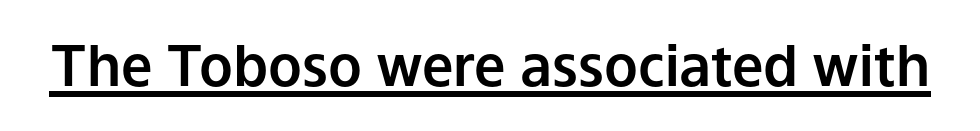
{"serif": "no", "italic": "no", "width": "normal", "stroke_contrast": "low", "x_height": "medium", "monospaced": "no", "underline": "yes", "letter_spacing": "normal", "letter_spacing_em": 0.0, "glyph_px": 56}
